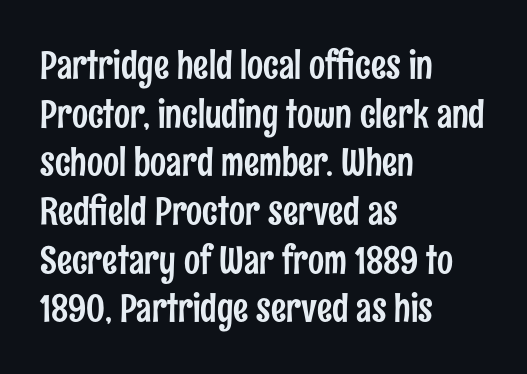
The image shows 38 px condensed sans-serif type, upright; set left-aligned, normal line spacing (1.28x), normal letter spacing, not underlined; low stroke contrast and a medium x-height.
